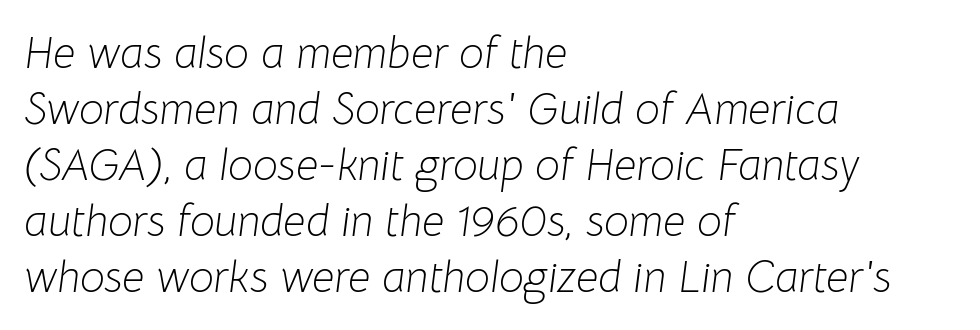
The image shows 44 px light type, italic (leaning right); set left-aligned, normal line spacing (1.27x), normal letter spacing, not underlined; low stroke contrast and a medium x-height.
